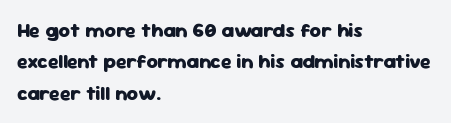
Ascenders rise straight up at ninety degrees. Just letters on the line, the space beneath them empty. Normally led — the rows are evenly, conventionally spaced. Here the glyphs are tracked normally, forming tight word shapes. The characters look thick and weighty, a clear bold.
